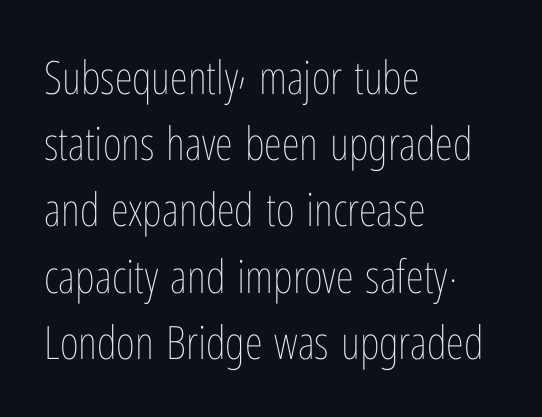
Q: Is the text bold? A: No.
Q: Is the text italic (slanted)? A: No, it is upright.
Q: Is the text underlined? A: No.
Q: How is the paragraph aligned? A: Left-aligned.
Q: Is the spacing between letters normal or unusually wide? A: Normal.
Q: Is the spacing between lines tight, normal or loose? A: Normal.
Q: Width (condensed, normal, or wide)? A: Condensed.
Q: Stroke contrast? A: Low.
Q: x-height? A: Medium.
Q: Monospaced? A: No.
